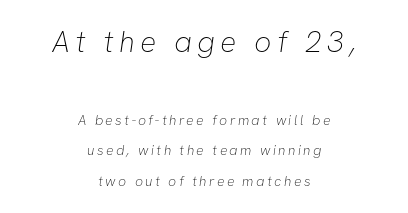
No extra ink here — the face is not bold. Type without underlining. Each letter's strokes conclude bluntly, with no projecting serifs. Whoever set this chose breathing room over compactness in the vertical rhythm. If you squint, the top block still reads clearly — it's the larger of the two. A student would call this center alignment; a typographer would say set centered.
